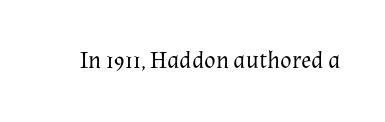
Q: Is the text bold? A: No.
Q: Is the text italic (slanted)? A: No, it is upright.
Q: Is the text underlined? A: No.
Q: Is the spacing between letters normal or unusually wide? A: Normal.
